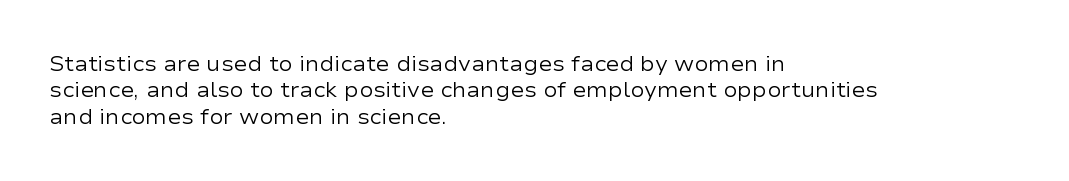
The image shows 21 px text type, upright; set left-aligned, normal line spacing (1.26x), normal letter spacing, not underlined.
